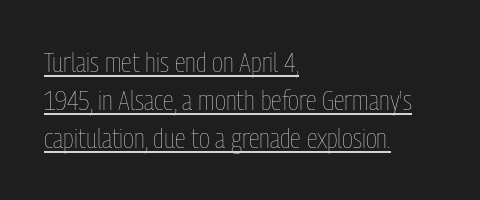
The image shows 28 px thin, condensed type, upright; set left-aligned, normal line spacing (1.36x), normal letter spacing, underlined; low stroke contrast and a medium x-height.
